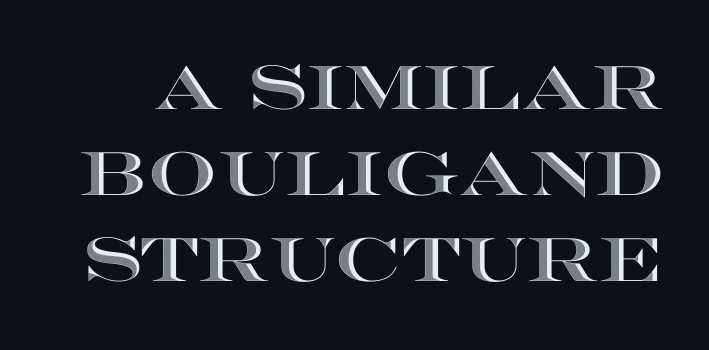
Q: Is the text italic (slanted)? A: No, it is upright.
Q: Is the text underlined? A: No.
Q: Is the spacing between letters normal or unusually wide? A: Normal.
Q: Is the spacing between lines tight, normal or loose? A: Normal.
Q: Width (condensed, normal, or wide)? A: Wide.
Q: x-height? A: Large.
Q: Monospaced? A: No.
